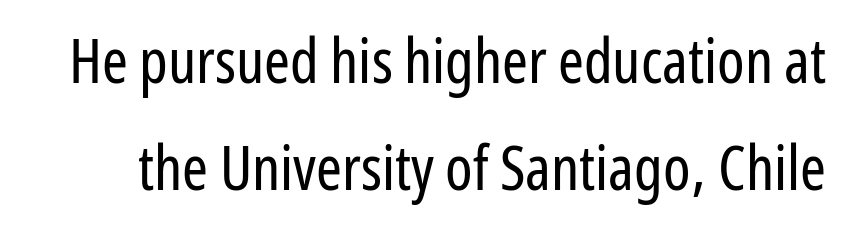
A typesetter would label this face a sans. The string is rendered with underlining switched off. This sample uses plain, unmodified letter spacing. Does the lettering tilt? It doesn't — this is upright.
